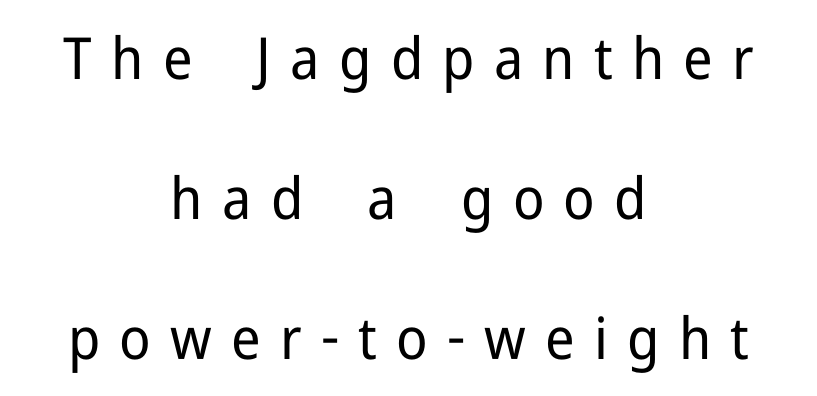
{"serif": "no", "italic": "no", "bold": "no", "weight": "regular", "width": "normal", "stroke_contrast": "low", "x_height": "medium", "monospaced": "no", "underline": "no", "align": "center", "line_spacing": "loose", "line_spacing_ratio": 2.41, "letter_spacing": "wide", "letter_spacing_em": 0.33, "glyph_px": 58}
